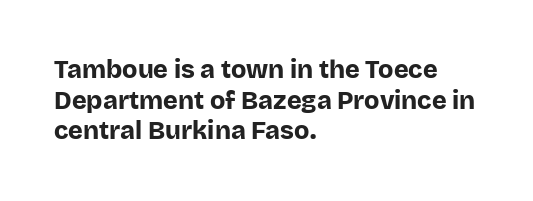
In CSS terms this would be text-align: left. Anything drawn beneath the words? Only blank space. Posture: upright roman. As a designer I'd log this as weight 700, bold.
